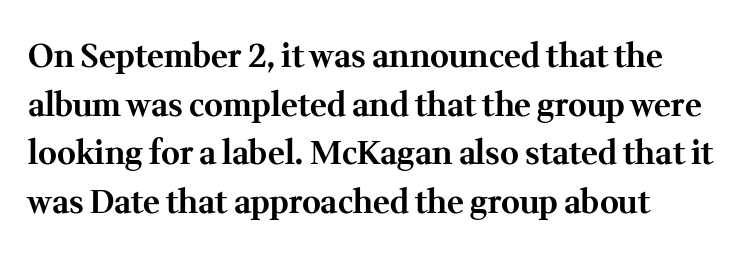
The image shows 32 px bold serif type, upright; set normal line spacing (1.52x), normal letter spacing, not underlined; medium stroke contrast and a medium x-height.
